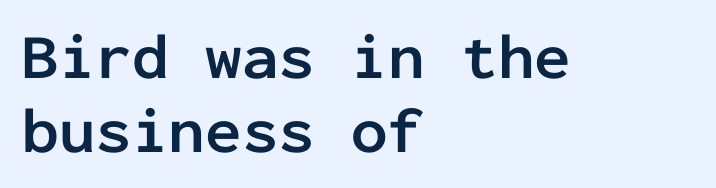
{"serif": "no", "italic": "no", "bold": "yes", "weight": "semibold", "width": "normal", "stroke_contrast": "low", "x_height": "medium", "monospaced": "yes", "underline": "no", "align": "left", "line_spacing": "tight", "line_spacing_ratio": 1.14, "letter_spacing": "normal", "letter_spacing_em": 0.0, "glyph_px": 65}
